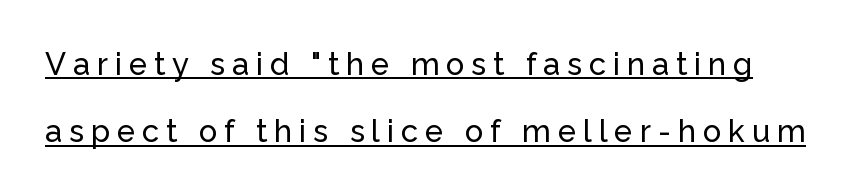
The image shows 31 px sans-serif type, upright; set loose line spacing (2.17x), unusually wide letter spacing (+0.22 em), underlined; low stroke contrast and a medium x-height.
